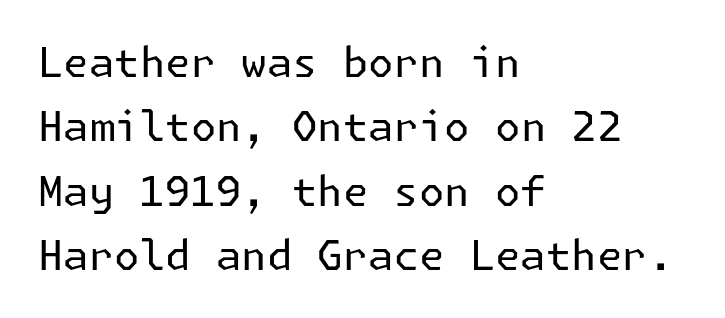
{"serif": "no", "italic": "no", "bold": "no", "weight": "regular", "width": "normal", "stroke_contrast": "low", "x_height": "medium", "underline": "no", "align": "left", "line_spacing": "normal", "line_spacing_ratio": 1.57, "letter_spacing": "normal", "letter_spacing_em": 0.0, "glyph_px": 41}
